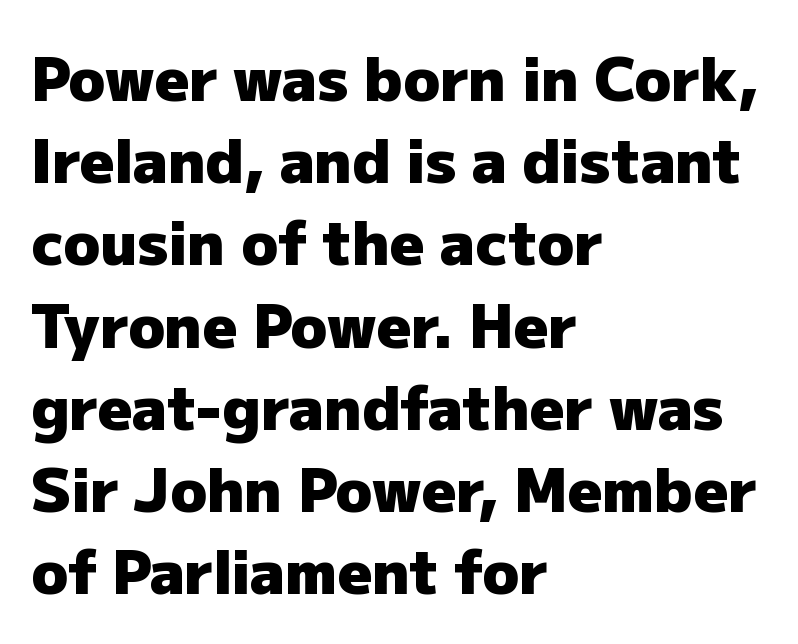
Q: Is the text bold? A: Yes.
Q: Is the text italic (slanted)? A: No, it is upright.
Q: Is the typeface a serif or a sans-serif typeface? A: Sans-serif.
Q: Is the text underlined? A: No.
Q: How is the paragraph aligned? A: Left-aligned.
Q: Is the spacing between letters normal or unusually wide? A: Normal.
Q: Is the spacing between lines tight, normal or loose? A: Normal.
Q: Width (condensed, normal, or wide)? A: Normal.
Q: Stroke contrast? A: Low.
Q: x-height? A: Medium.
Q: Monospaced? A: No.
